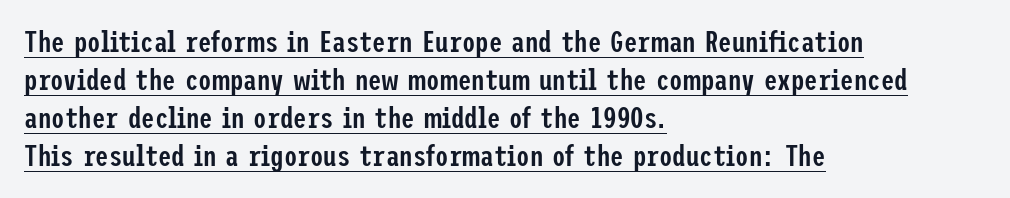
The image shows 30 px semibold, condensed sans-serif type, upright; set left-aligned, normal line spacing (1.27x), normal letter spacing, underlined; low stroke contrast and a medium x-height.
